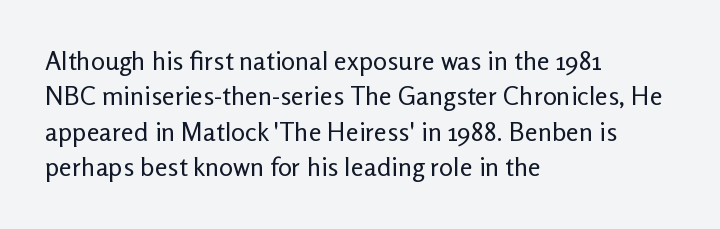
The image shows 26 px text type, upright; set left-aligned, normal line spacing (1.36x), normal letter spacing, not underlined.
